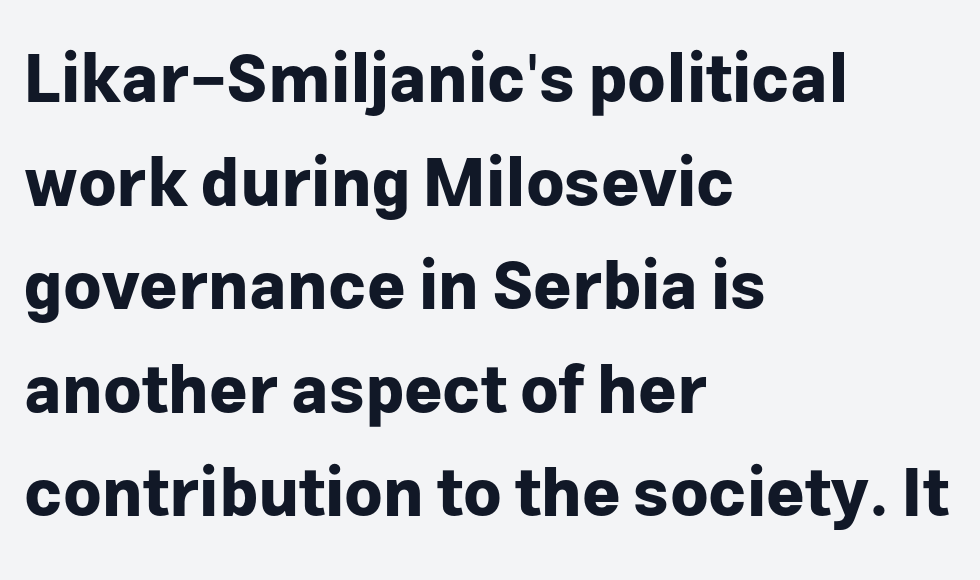
{"serif": "no", "italic": "no", "bold": "yes", "weight": "bold", "width": "normal", "stroke_contrast": "low", "x_height": "medium", "monospaced": "no", "underline": "no", "align": "left", "line_spacing": "normal", "line_spacing_ratio": 1.57, "letter_spacing": "normal", "letter_spacing_em": 0.0, "glyph_px": 66}
